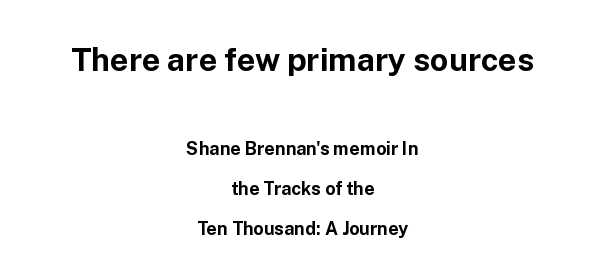
{"serif": "no", "italic": "no", "bold": "yes", "weight": "bold", "width": "normal", "stroke_contrast": "low", "x_height": "medium", "monospaced": "no", "underline": "no", "align": "center", "line_spacing": "loose", "line_spacing_ratio": 2.22, "letter_spacing": "normal", "letter_spacing_em": 0.0, "larger_block": "first", "size_ratio": 1.78, "glyph_px": 32}
